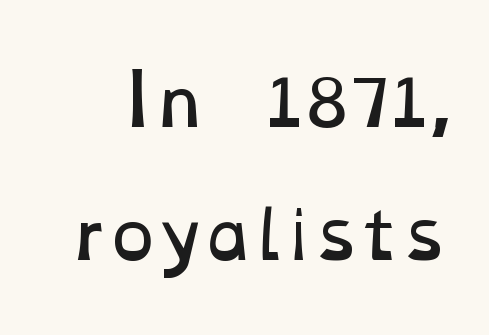
{"bold": "no", "weight": "regular", "width": "wide", "stroke_contrast": "low", "x_height": "medium", "monospaced": "no", "underline": "no", "line_spacing": "loose", "line_spacing_ratio": 1.96, "letter_spacing": "normal", "letter_spacing_em": 0.0, "glyph_px": 68}
